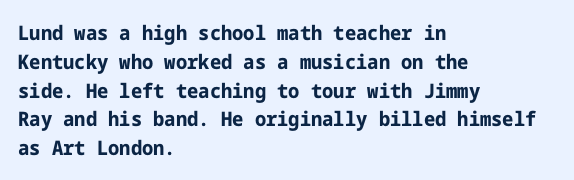
The image shows 20 px bold type, upright; set left-aligned, normal line spacing (1.44x), normal letter spacing, not underlined.
